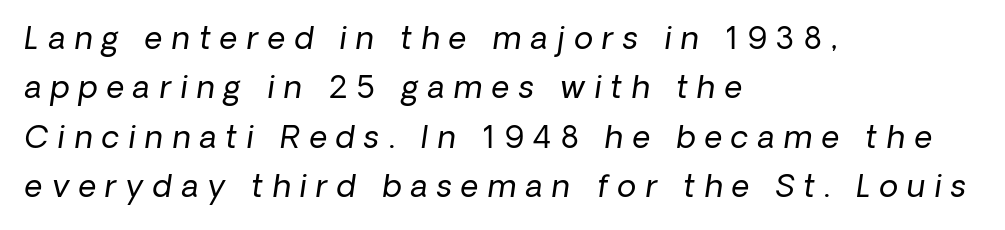
The string is rendered with underlining switched off. This sample keeps an unexceptional amount of space between lines. The characters are drawn with everyday or finer stroke widths. One-word summary of the alignment: left.
